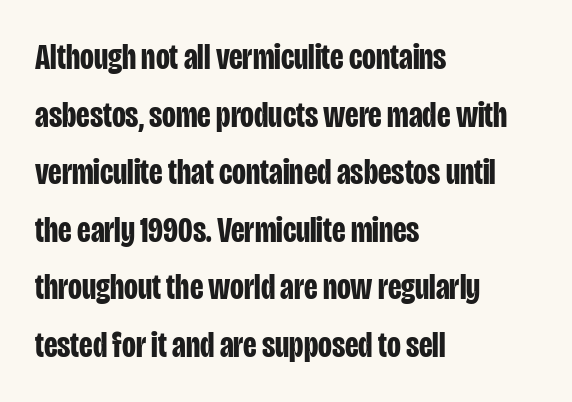
The image shows 36 px bold, condensed sans-serif type, upright; set left-aligned, normal line spacing (1.6x), normal letter spacing, not underlined; low stroke contrast and a large x-height.
